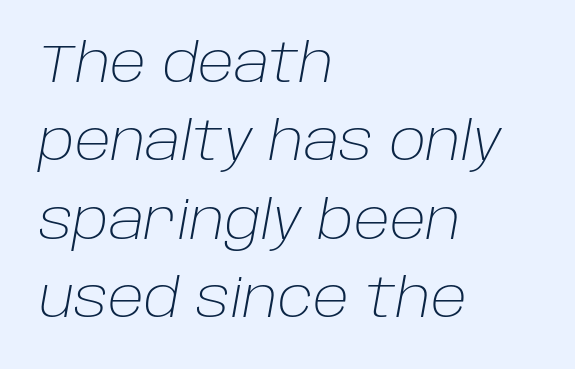
Q: Is the text bold? A: No.
Q: Is the text italic (slanted)? A: Yes, it leans right by about 10 degrees.
Q: Is the text underlined? A: No.
Q: How is the paragraph aligned? A: Left-aligned.
Q: Is the spacing between letters normal or unusually wide? A: Normal.
Q: Is the spacing between lines tight, normal or loose? A: Normal.
Q: Width (condensed, normal, or wide)? A: Normal.
Q: Stroke contrast? A: Low.
Q: x-height? A: Large.
Q: Monospaced? A: No.
